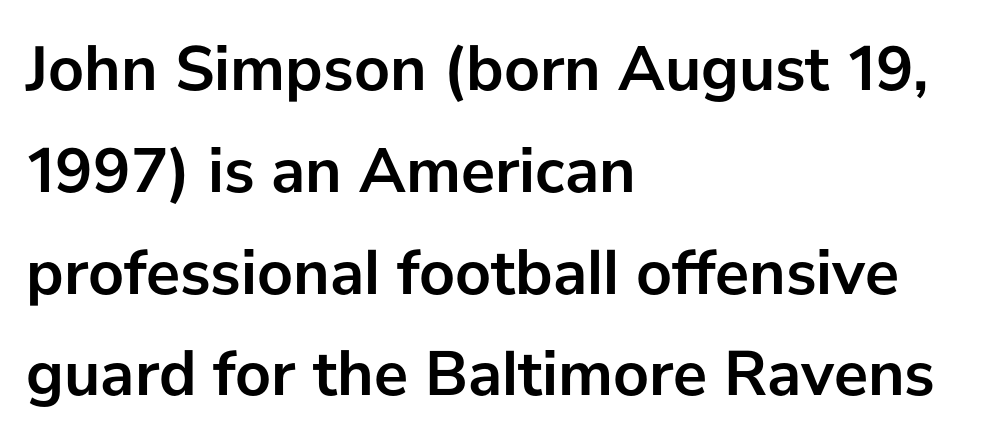
{"serif": "no", "italic": "no", "bold": "yes", "weight": "semibold", "width": "normal", "stroke_contrast": "low", "x_height": "medium", "monospaced": "no", "underline": "no", "align": "left", "line_spacing": "normal", "line_spacing_ratio": 1.59, "letter_spacing": "normal", "letter_spacing_em": 0.0, "glyph_px": 64}
